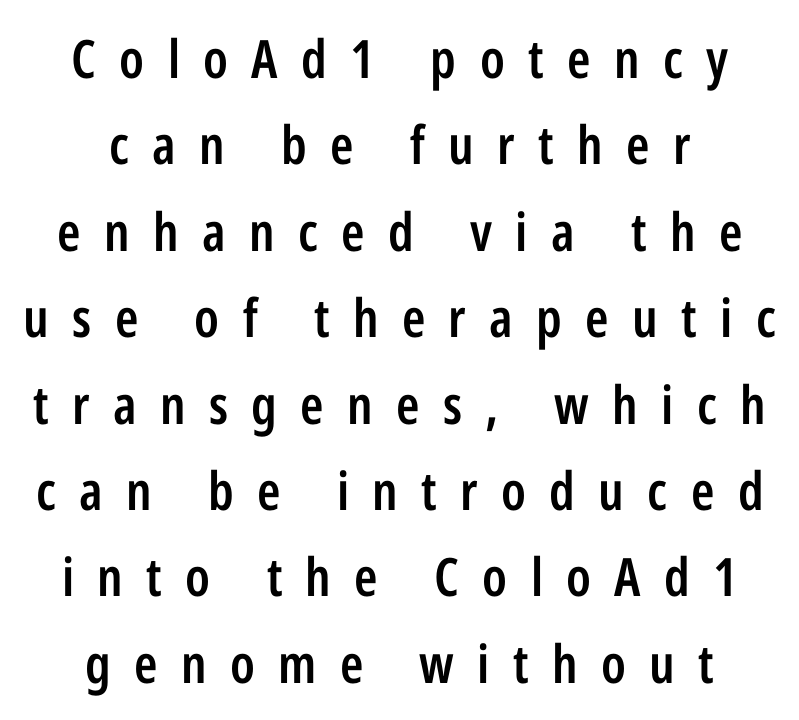
{"serif": "no", "italic": "no", "bold": "semi", "weight": "semibold", "width": "condensed", "stroke_contrast": "low", "x_height": "medium", "monospaced": "no", "underline": "no", "align": "center", "line_spacing": "normal", "line_spacing_ratio": 1.63, "letter_spacing": "wide", "letter_spacing_em": 0.44, "glyph_px": 53}
